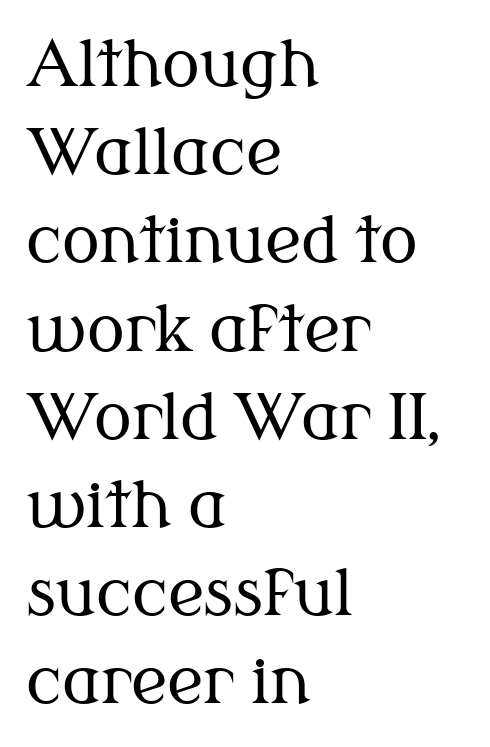
{"serif": "yes", "italic": "no", "bold": "no", "weight": "regular", "width": "normal", "stroke_contrast": "medium", "x_height": "medium", "monospaced": "no", "underline": "no", "align": "left", "line_spacing": "normal", "line_spacing_ratio": 1.4, "letter_spacing": "normal", "letter_spacing_em": 0.0, "glyph_px": 63}
